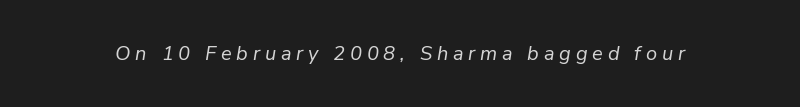
Stroke mass is kept to a normal reading level or below. Glyph-to-glyph distance is far greater than everyday printed text. Would a proofreader flag this as italicized? Yes. The strip under each line holds only bare page.
